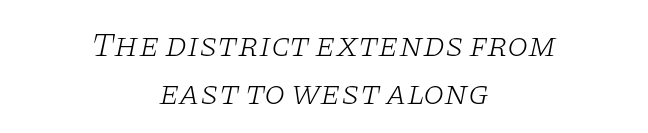
Q: Is the text bold? A: No.
Q: Is the text italic (slanted)? A: Yes, it leans right by about 11 degrees.
Q: Is the typeface a serif or a sans-serif typeface? A: Serif.
Q: Is the text underlined? A: No.
Q: How is the paragraph aligned? A: Centered.
Q: Is the spacing between letters normal or unusually wide? A: Normal.
Q: Is the spacing between lines tight, normal or loose? A: Normal.
Q: Width (condensed, normal, or wide)? A: Wide.
Q: Stroke contrast? A: Low.
Q: x-height? A: Large.
Q: Monospaced? A: No.
